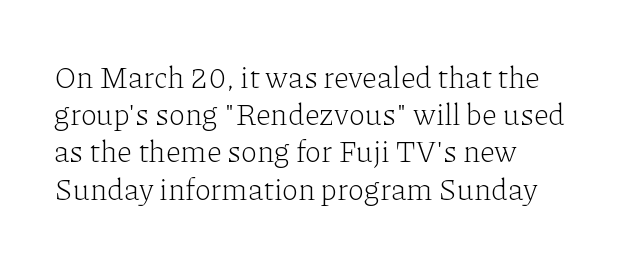
{"serif": "yes", "italic": "no", "bold": "no", "weight": "light", "width": "normal", "stroke_contrast": "low", "x_height": "medium", "monospaced": "no", "underline": "no", "align": "left", "line_spacing_ratio": 1.24, "letter_spacing": "normal", "letter_spacing_em": 0.0, "glyph_px": 30}
